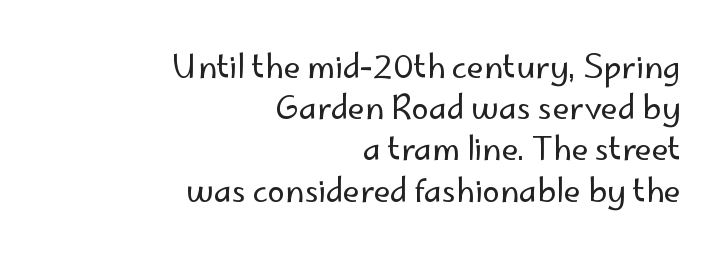
The image shows 31 px regular-weight sans-serif type, upright; set right-aligned, normal line spacing (1.33x), normal letter spacing, not underlined; low stroke contrast and a small x-height.
